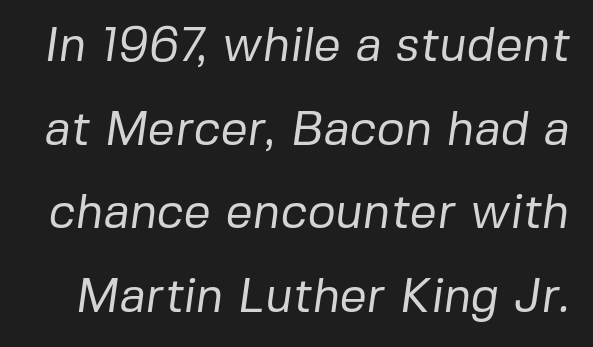
Q: Is the text bold? A: No.
Q: Is the typeface a serif or a sans-serif typeface? A: Sans-serif.
Q: Is the text underlined? A: No.
Q: Is the spacing between letters normal or unusually wide? A: Normal.
Q: Width (condensed, normal, or wide)? A: Normal.
Q: Stroke contrast? A: Low.
Q: x-height? A: Medium.
Q: Monospaced? A: No.
